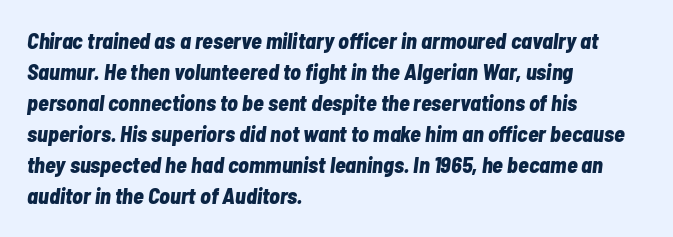
{"italic": "yes", "lean": "right", "slant_degrees": 7, "bold": "yes", "underline": "no", "align": "left", "line_spacing": "normal", "line_spacing_ratio": 1.41, "letter_spacing": "normal", "letter_spacing_em": 0.0, "glyph_px": 22}
